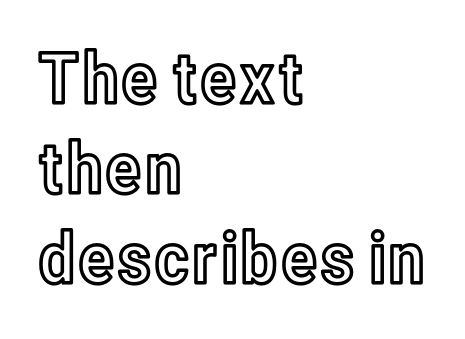
{"italic": "no", "width": "condensed", "x_height": "medium", "monospaced": "no", "underline": "no", "align": "left", "line_spacing": "normal", "line_spacing_ratio": 1.27, "letter_spacing": "normal", "letter_spacing_em": 0.0, "glyph_px": 71}
